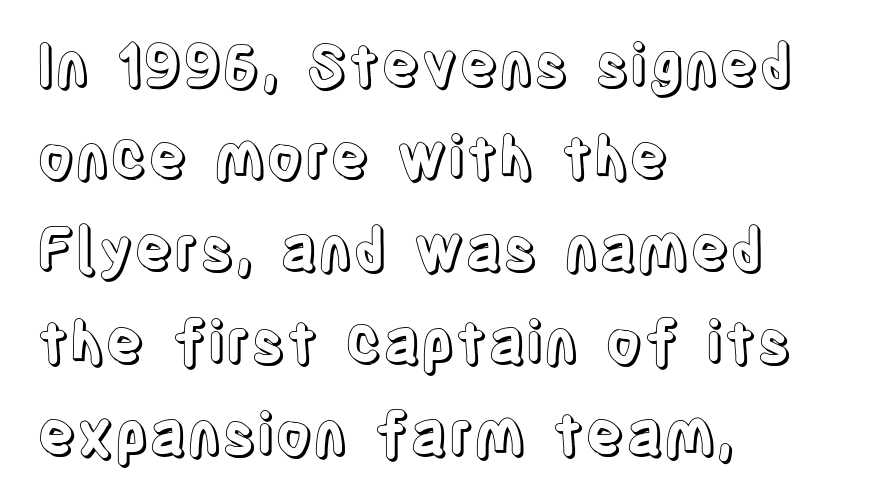
Visually the block forms a straight wall on the left and a jagged coastline on the right. Default kerning and tracking; the words read as compact shapes. A typesetter would call this proportional, since set widths differ per character. The line-height multiplier appears to be the usual default.
